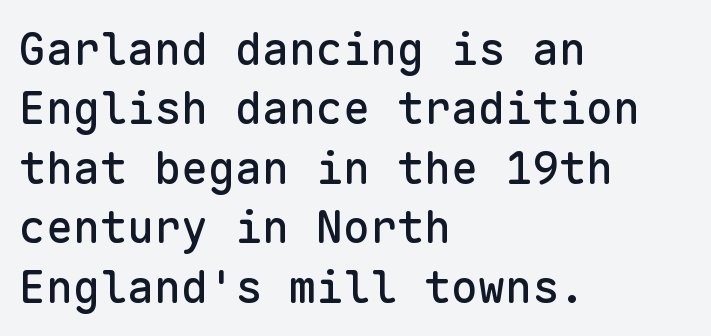
The image shows 45 px sans-serif type, upright, monospaced; set left-aligned, normal line spacing (1.32x), normal letter spacing, not underlined; low stroke contrast and a medium x-height.
